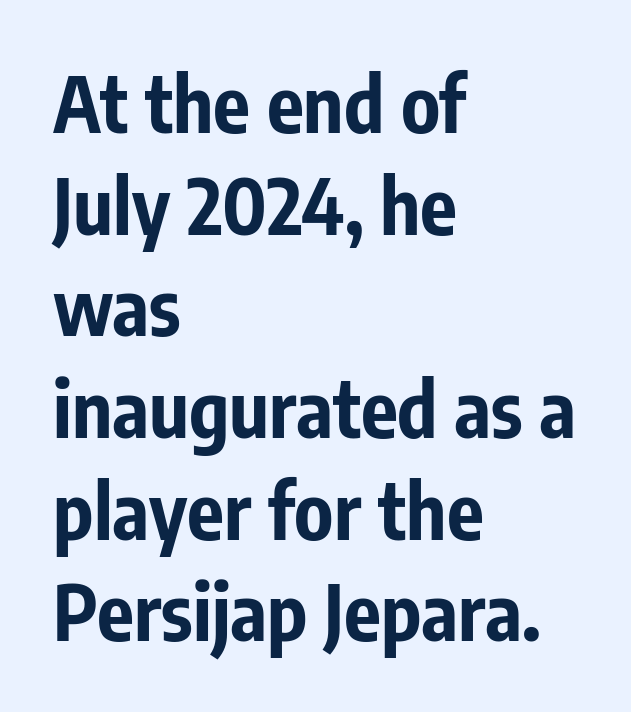
Descenders are the only things crossing below the line. Leading: standard. Heft: maximum for text — a bold. Does the copy run flush right? No — it runs flush left. Proportional: the letters do not fall into vertical columns. Quick note: not italic, upright.
